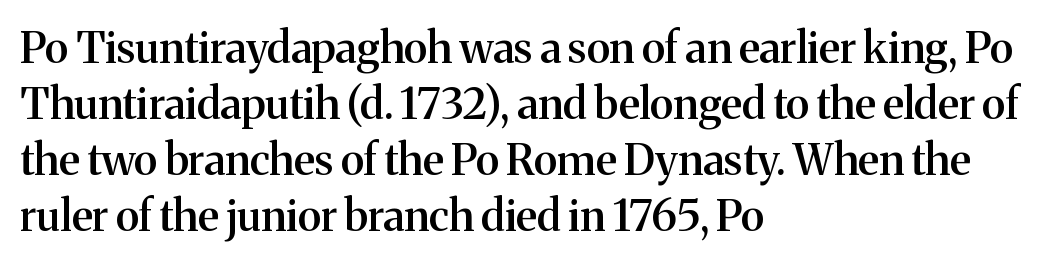
The image shows 43 px semibold serif type, upright; set left-aligned, normal line spacing (1.3x), normal letter spacing, not underlined; medium stroke contrast and a medium x-height.
